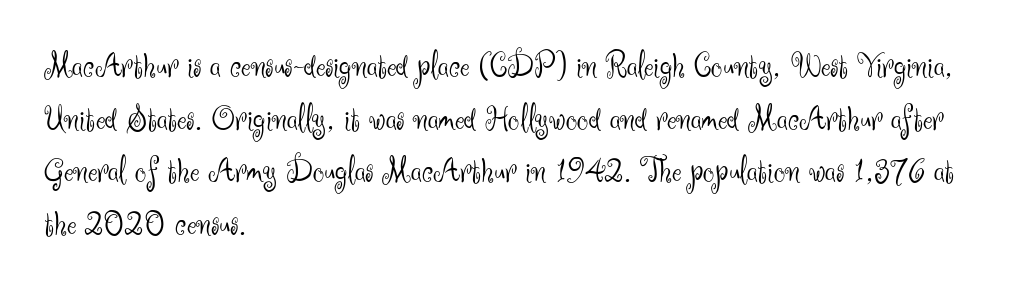
Q: Is the text bold? A: No.
Q: Is the text italic (slanted)? A: No, it is upright.
Q: Is the typeface a serif or a sans-serif typeface? A: Sans-serif.
Q: Is the text underlined? A: No.
Q: How is the paragraph aligned? A: Left-aligned.
Q: Is the spacing between letters normal or unusually wide? A: Normal.
Q: Is the spacing between lines tight, normal or loose? A: Normal.
Q: Width (condensed, normal, or wide)? A: Normal.
Q: Stroke contrast? A: Medium.
Q: x-height? A: Small.
Q: Monospaced? A: No.
